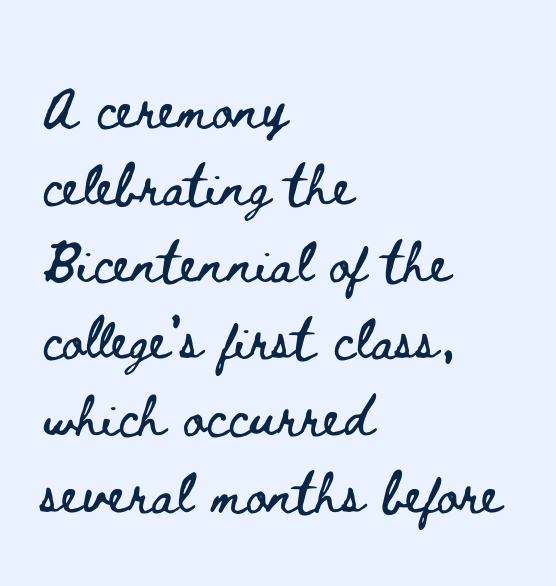
Q: Is the text italic (slanted)? A: Yes.
Q: Is the text underlined? A: No.
Q: How is the paragraph aligned? A: Left-aligned.
Q: Is the spacing between letters normal or unusually wide? A: Normal.
Q: Is the spacing between lines tight, normal or loose? A: Normal.
Q: Width (condensed, normal, or wide)? A: Wide.
Q: Stroke contrast? A: Low.
Q: x-height? A: Small.
Q: Monospaced? A: No.
